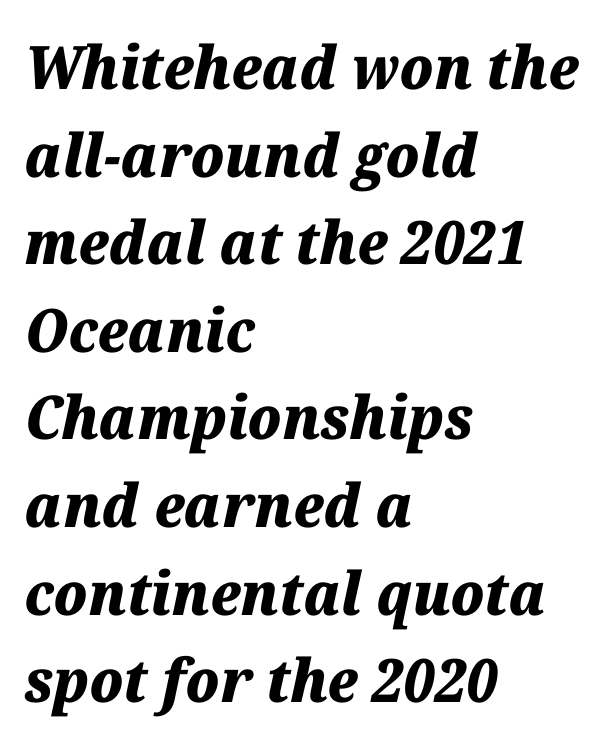
{"italic": "yes", "lean": "right", "slant_degrees": 12, "bold": "yes", "weight": "heavy", "width": "normal", "stroke_contrast": "medium", "x_height": "medium", "monospaced": "no", "underline": "no", "align": "left", "line_spacing": "normal", "line_spacing_ratio": 1.46, "letter_spacing": "normal", "letter_spacing_em": 0.0, "glyph_px": 60}
